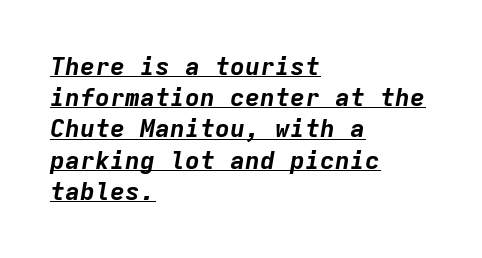
The typesetter has applied underlining to the passage shown. Baseline-to-baseline distance is the conventional proportion of letter height. The glyphs have the mass of a bold cut. Designer's note — italics engaged. A classic flush-left, rag-right setting is used for this passage. The face used here is rendered with its standard letterfit.
